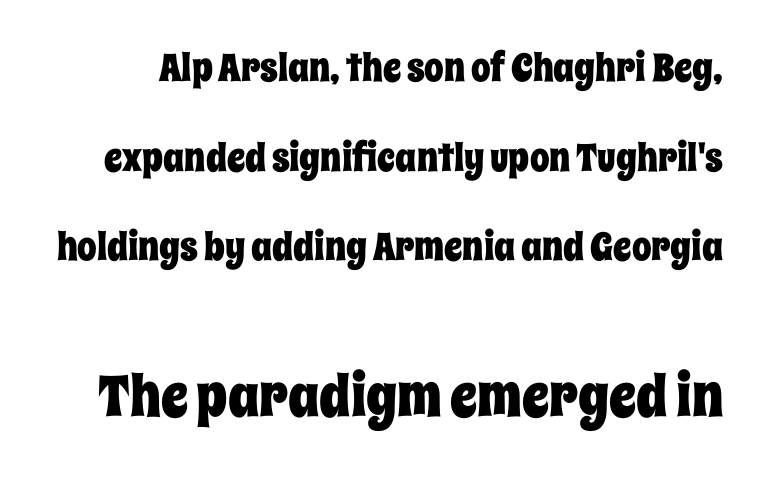
The image shows 58 px condensed type, upright; set loose line spacing (2.3x), normal letter spacing, not underlined; the second (bottom) block is 1.49x larger; low stroke contrast and a large x-height.
